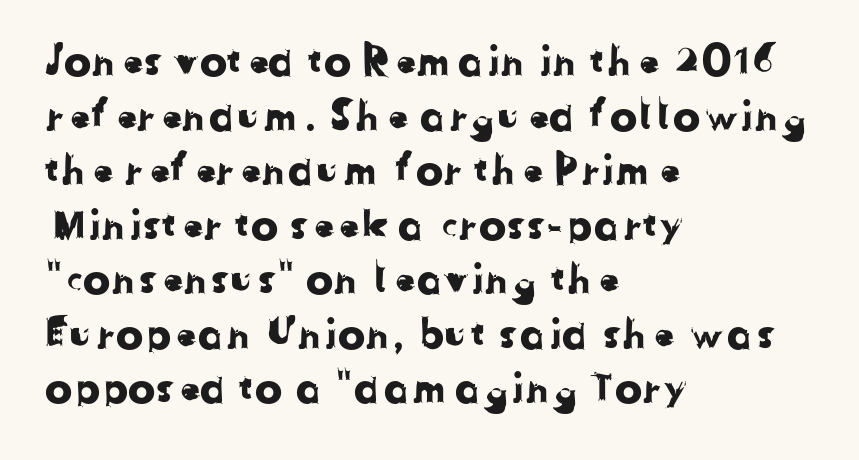
Is this a fixed-width face? No — the glyphs have proportional, varying widths. This is sans-serif lettering, the kind often seen on screens and signage. Clear beneath every line of the passage. Tracking value appears to be zero — textbook default spacing.
